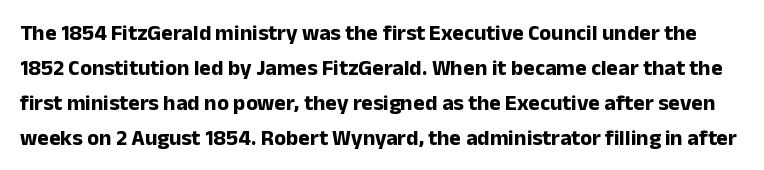
Q: Is the text bold? A: Yes.
Q: Is the text italic (slanted)? A: No, it is upright.
Q: Is the text underlined? A: No.
Q: Is the spacing between letters normal or unusually wide? A: Normal.
Q: Is the spacing between lines tight, normal or loose? A: Normal.
